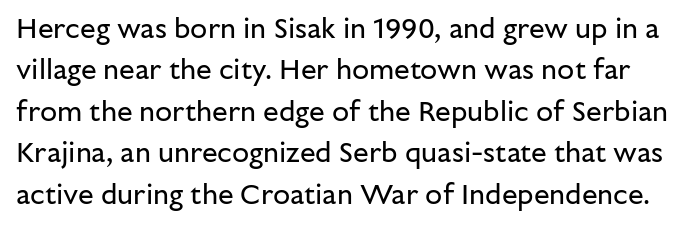
Q: Is the text bold? A: No.
Q: Is the text italic (slanted)? A: No, it is upright.
Q: Is the typeface a serif or a sans-serif typeface? A: Sans-serif.
Q: Is the text underlined? A: No.
Q: Is the spacing between letters normal or unusually wide? A: Normal.
Q: Is the spacing between lines tight, normal or loose? A: Normal.
Q: Width (condensed, normal, or wide)? A: Normal.
Q: Stroke contrast? A: Low.
Q: x-height? A: Medium.
Q: Monospaced? A: No.
